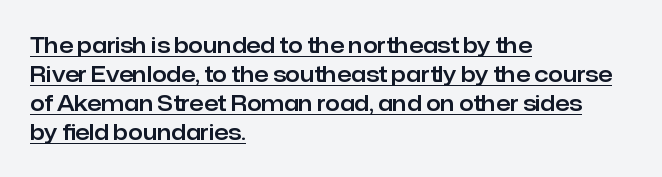
{"italic": "no", "underline": "yes", "align": "left", "line_spacing": "normal", "line_spacing_ratio": 1.38, "letter_spacing": "normal", "letter_spacing_em": 0.0, "glyph_px": 21}
